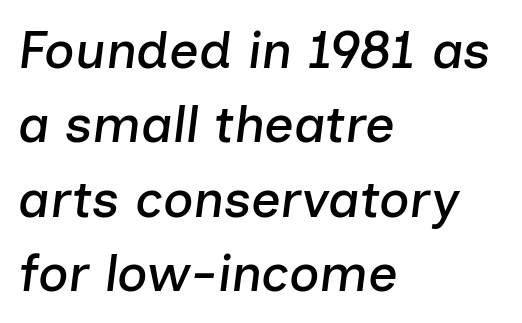
Q: Is the text italic (slanted)? A: Yes, it leans right by about 7 degrees.
Q: Is the text underlined? A: No.
Q: How is the paragraph aligned? A: Left-aligned.
Q: Is the spacing between letters normal or unusually wide? A: Normal.
Q: Is the spacing between lines tight, normal or loose? A: Normal.
Q: Width (condensed, normal, or wide)? A: Normal.
Q: Stroke contrast? A: Low.
Q: x-height? A: Medium.
Q: Monospaced? A: No.
